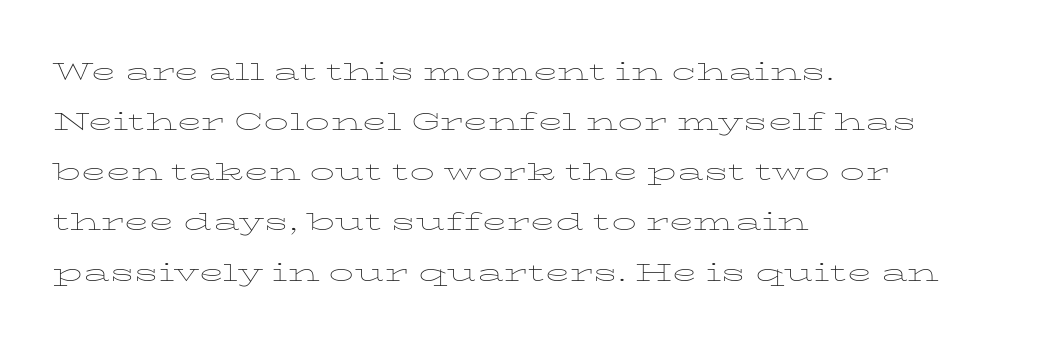
Q: Is the text bold? A: No.
Q: Is the text italic (slanted)? A: No, it is upright.
Q: Is the text underlined? A: No.
Q: How is the paragraph aligned? A: Left-aligned.
Q: Is the spacing between letters normal or unusually wide? A: Normal.
Q: Is the spacing between lines tight, normal or loose? A: Normal.
Q: Width (condensed, normal, or wide)? A: Wide.
Q: Stroke contrast? A: Low.
Q: x-height? A: Medium.
Q: Monospaced? A: No.
